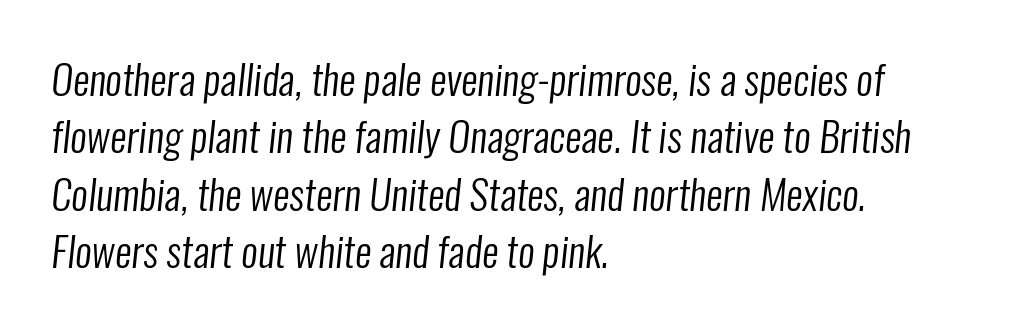
The image shows 41 px regular-weight, condensed sans-serif type; set left-aligned, normal line spacing (1.4x), normal letter spacing, not underlined; low stroke contrast and a medium x-height.
